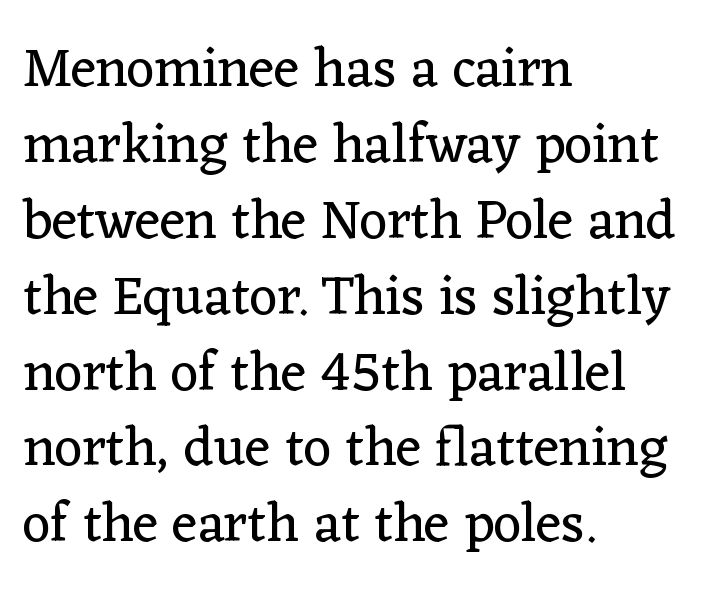
The image shows 55 px regular-weight serif type, upright; set left-aligned, normal line spacing (1.38x), normal letter spacing, not underlined; low stroke contrast and a medium x-height.
